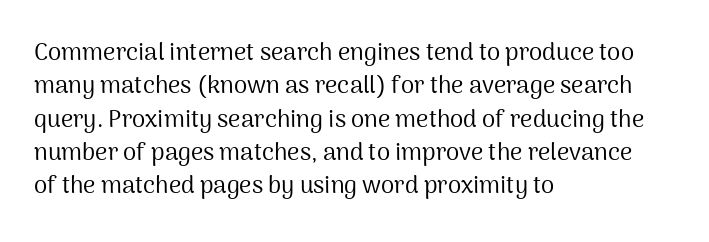
The letterforms sit at book weight or below. Posture: straight, roman, zero tilt. Tracking value appears to be zero — textbook default spacing. The passage shown stacks its lines at a standard gap. Is the block centered? No — it sits flush against the left margin. The foot of each line stays bare and open.
